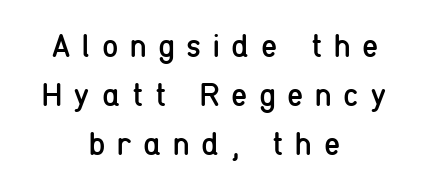
The image shows 33 px regular-weight, condensed sans-serif type, upright; set centered, normal line spacing (1.49x), unusually wide letter spacing (+0.35 em), not underlined; low stroke contrast and a medium x-height.
